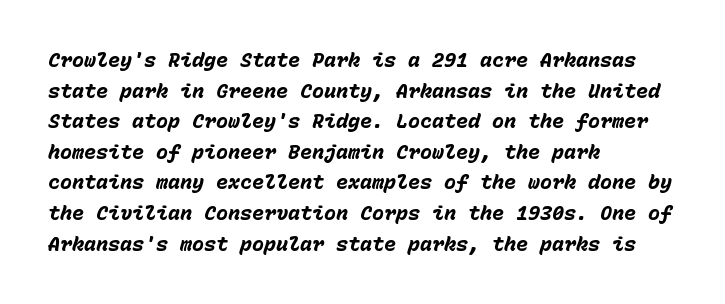
{"italic": "yes", "lean": "right", "slant_degrees": 15, "bold": "yes", "underline": "no", "align": "left", "line_spacing": "normal", "line_spacing_ratio": 1.53, "letter_spacing": "normal", "letter_spacing_em": 0.0, "glyph_px": 20}
